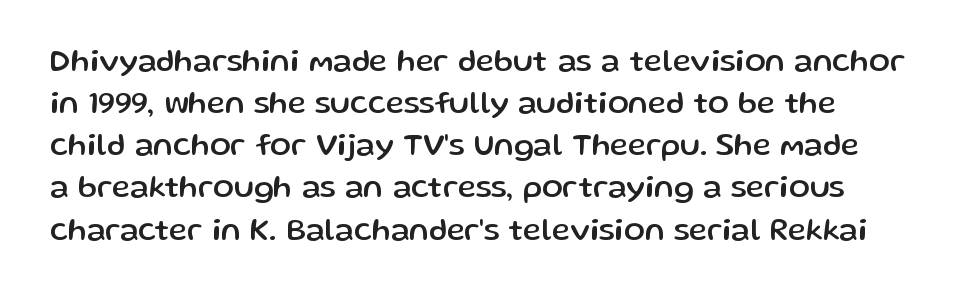
Q: Is the text italic (slanted)? A: No, it is upright.
Q: Is the typeface a serif or a sans-serif typeface? A: Sans-serif.
Q: Is the text underlined? A: No.
Q: Is the spacing between letters normal or unusually wide? A: Normal.
Q: Is the spacing between lines tight, normal or loose? A: Normal.
Q: Width (condensed, normal, or wide)? A: Normal.
Q: Stroke contrast? A: Low.
Q: x-height? A: Medium.
Q: Monospaced? A: No.
